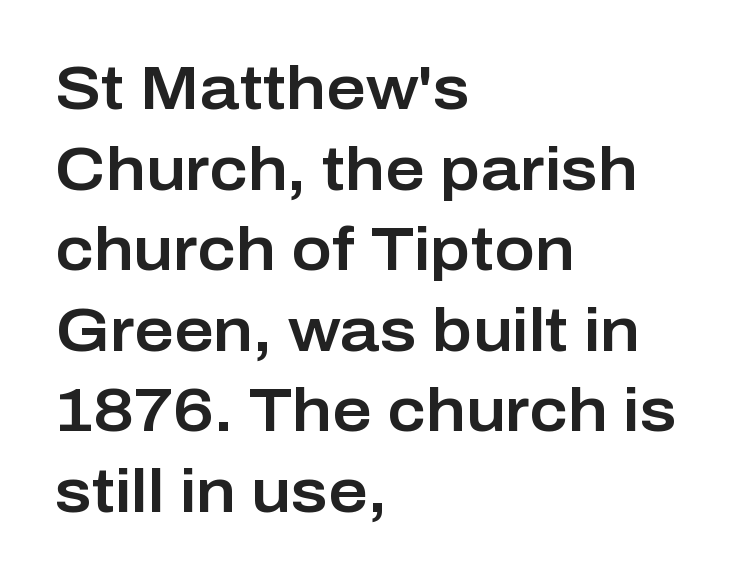
Q: Is the text italic (slanted)? A: No, it is upright.
Q: Is the typeface a serif or a sans-serif typeface? A: Sans-serif.
Q: Is the text underlined? A: No.
Q: How is the paragraph aligned? A: Left-aligned.
Q: Is the spacing between letters normal or unusually wide? A: Normal.
Q: Is the spacing between lines tight, normal or loose? A: Normal.
Q: Width (condensed, normal, or wide)? A: Normal.
Q: Stroke contrast? A: Low.
Q: x-height? A: Medium.
Q: Monospaced? A: No.
